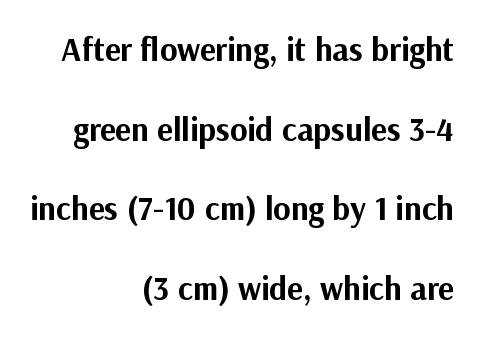
{"serif": "no", "italic": "no", "bold": "yes", "weight": "bold", "width": "normal", "stroke_contrast": "medium", "x_height": "medium", "monospaced": "no", "underline": "no", "align": "right", "line_spacing": "loose", "line_spacing_ratio": 2.41, "letter_spacing": "normal", "letter_spacing_em": 0.0, "glyph_px": 33}
